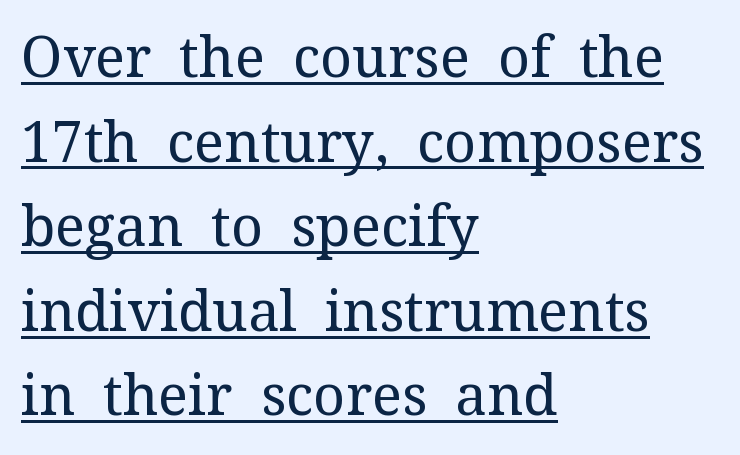
The face looks like a standard text weight, possibly lighter. The rendering uses natural spacing where letterforms have individual widths. Classification — serif. No italicization has been applied; the sample stays upright. Does the leading feel generous? No, just average. The specimen includes a rule beneath the text block's lines.
